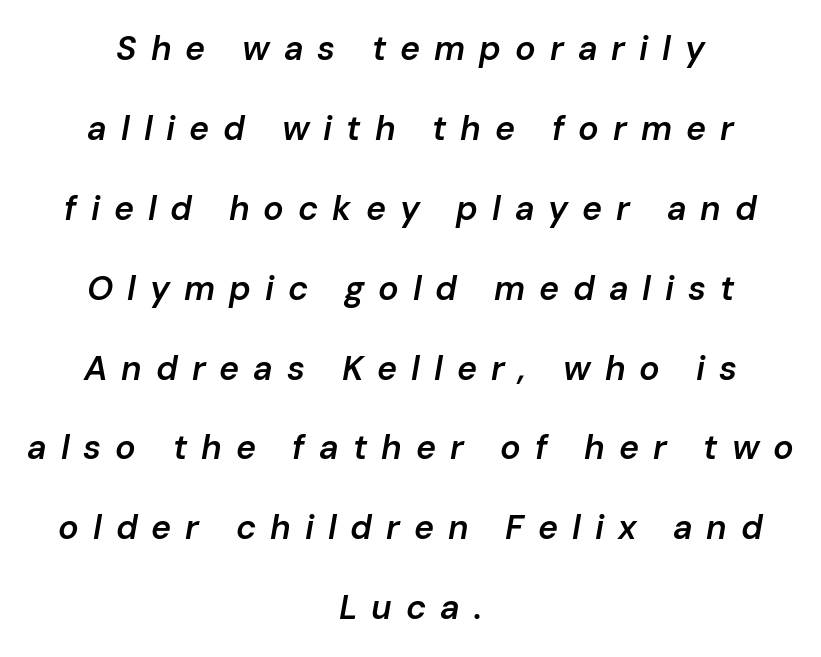
The image shows 34 px semibold type, italic (leaning right); set centered, loose line spacing (2.35x), unusually wide letter spacing (+0.41 em), not underlined; low stroke contrast and a medium x-height.
